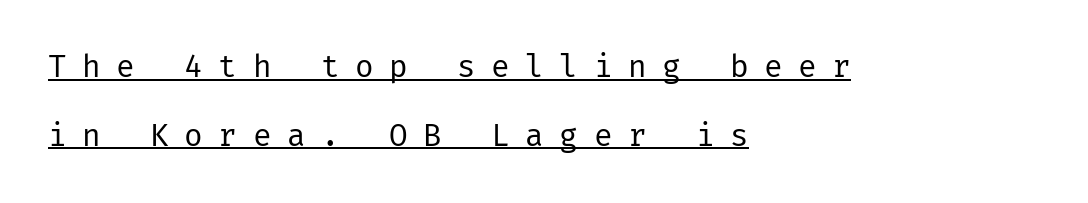
The image shows 31 px regular-weight sans-serif type, upright; set left-aligned, loose line spacing (2.22x), unusually wide letter spacing (+0.5 em), underlined; low stroke contrast and a medium x-height.
